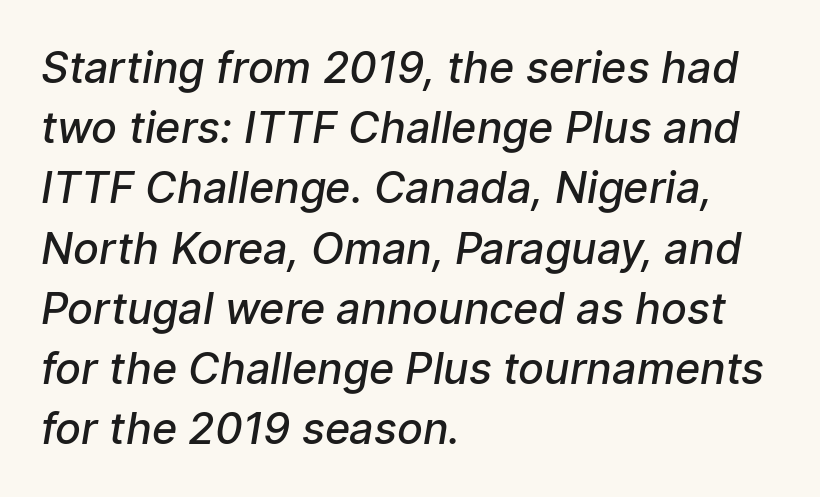
The passage shown has conventional tracking throughout. Unlike a traditional serif, this face leaves its strokes unadorned. Interline gaps are of average width in this sample. Left-aligned paragraph, ragged on the right. As a designer I'd log this as weight 600, semibold.
